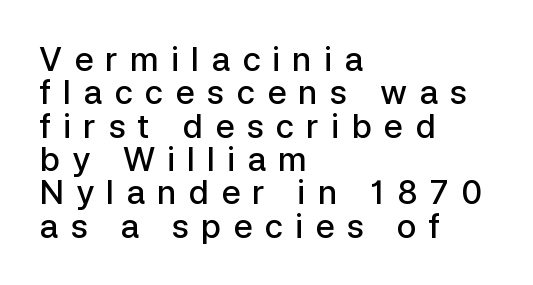
Do the characters align in a grid? No, the font is proportional. Honestly, there is no underline to notice here at all. The type sits square on the baseline with zero lean. This rendering employs a face without finishing strokes, i.e., a sans-serif.
